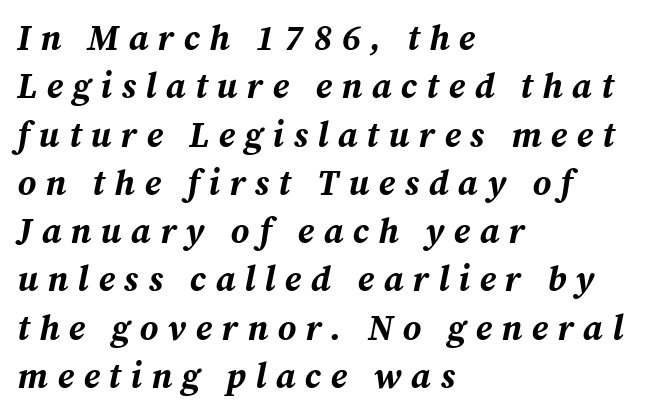
The rendering applies a slant to the glyphs. This sample has the flowing, uneven cadence of proportional lettering. Glance below the letters and you will spot only blank space. Is there much room between lines? A standard amount, neither cramped nor airy. These words are printed bold, with thick strokes throughout.
